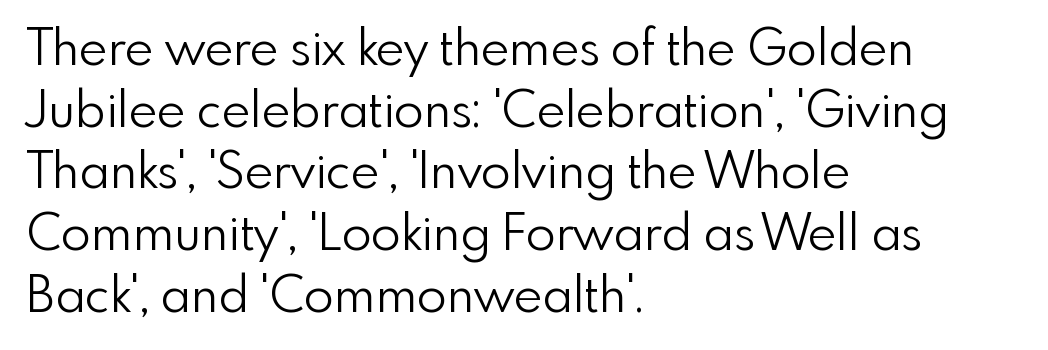
{"serif": "no", "italic": "no", "bold": "no", "weight": "light", "width": "normal", "x_height": "small", "monospaced": "no", "underline": "no", "align": "left", "line_spacing": "normal", "line_spacing_ratio": 1.26, "letter_spacing": "normal", "letter_spacing_em": 0.0, "glyph_px": 49}
